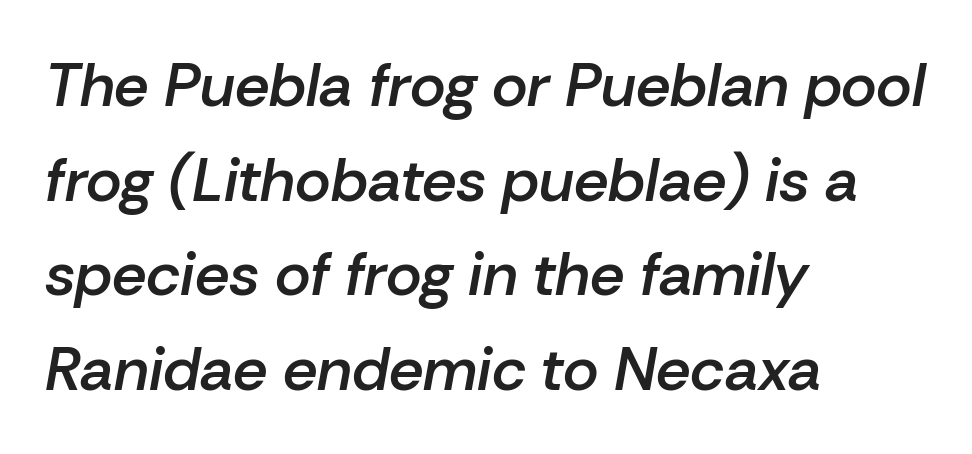
Q: Is the text bold? A: Semi-bold.
Q: Is the text italic (slanted)? A: Yes, it leans right by about 10 degrees.
Q: Is the text underlined? A: No.
Q: How is the paragraph aligned? A: Left-aligned.
Q: Is the spacing between letters normal or unusually wide? A: Normal.
Q: Is the spacing between lines tight, normal or loose? A: Normal.
Q: Width (condensed, normal, or wide)? A: Normal.
Q: Stroke contrast? A: Low.
Q: x-height? A: Medium.
Q: Monospaced? A: No.
